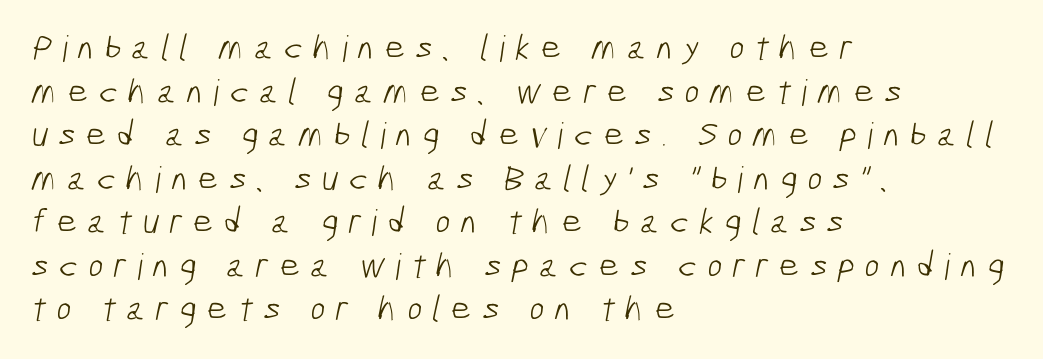
This is not heavy type; no bold has been used. Observe the absence of serifs on each vertical stroke in this sample. Varying glyph widths throughout — classic text-font behaviour. Unmarked baselines from the first word to the last. Each word looks stretched out because of the extra space between its letters. Casual observation: everything's shoved over to the left.
